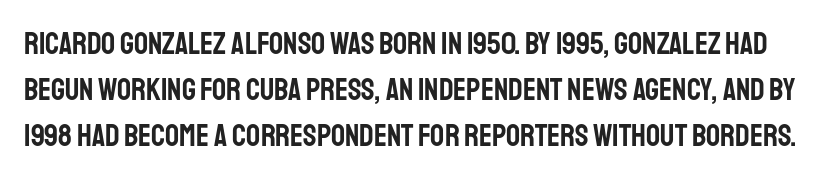
This is roman type, the default non-slanted kind. Compared with typical paragraphs, the rows here are spaced about the same. Words float on clear page, feet unadorned. Does the type have serifs? No, each stem ends abruptly. The letterforms sit shoulder to shoulder at normal distance.
